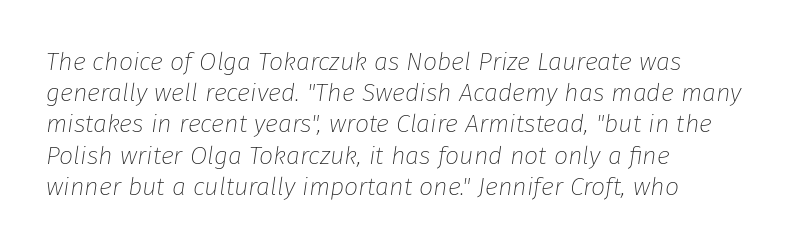
Q: Is the text bold? A: No.
Q: Is the text italic (slanted)? A: Yes, it leans right by about 8 degrees.
Q: Is the text underlined? A: No.
Q: How is the paragraph aligned? A: Left-aligned.
Q: Is the spacing between letters normal or unusually wide? A: Normal.
Q: Is the spacing between lines tight, normal or loose? A: Normal.
